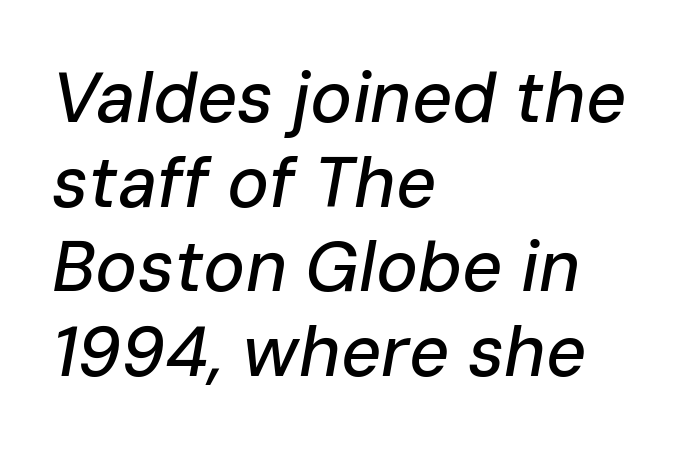
{"italic": "yes", "lean": "right", "slant_degrees": 10, "width": "normal", "stroke_contrast": "low", "x_height": "medium", "monospaced": "no", "underline": "no", "align": "left", "line_spacing_ratio": 1.21, "letter_spacing": "normal", "letter_spacing_em": 0.0, "glyph_px": 70}
